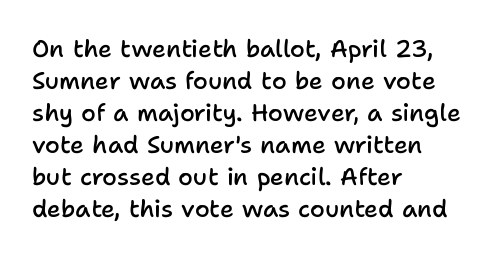
The foot of each line stays bare and open. Weight check: semibold — heavier than regular, not quite bold. Summary of vertical rhythm: regular, with standard interline spacing. Alignment: flush left.
